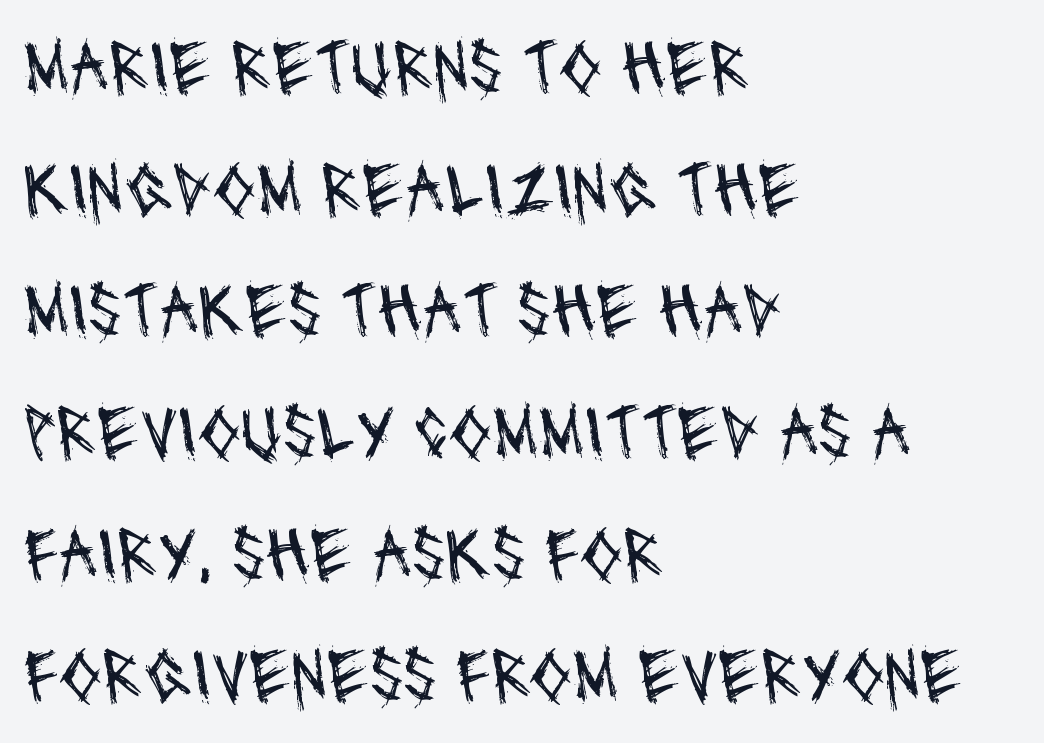
{"serif": "no", "bold": "no", "weight": "regular", "width": "condensed", "stroke_contrast": "medium", "x_height": "large", "monospaced": "no", "underline": "no", "align": "left", "line_spacing": "normal", "line_spacing_ratio": 1.58, "letter_spacing": "normal", "letter_spacing_em": 0.0, "glyph_px": 77}
